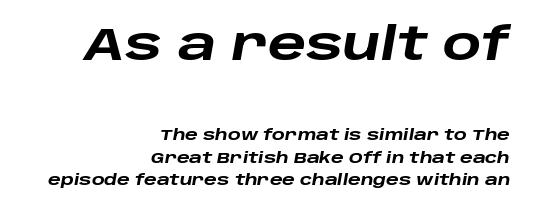
Just letters on the line, the space beneath them empty. Does the lettering tilt? It does — this is italic. This sample has the flowing, uneven cadence of proportional lettering. Does the copy run flush right? Yes — the right margin is perfectly even. Whoever set this made the first block the dominant, larger element.
